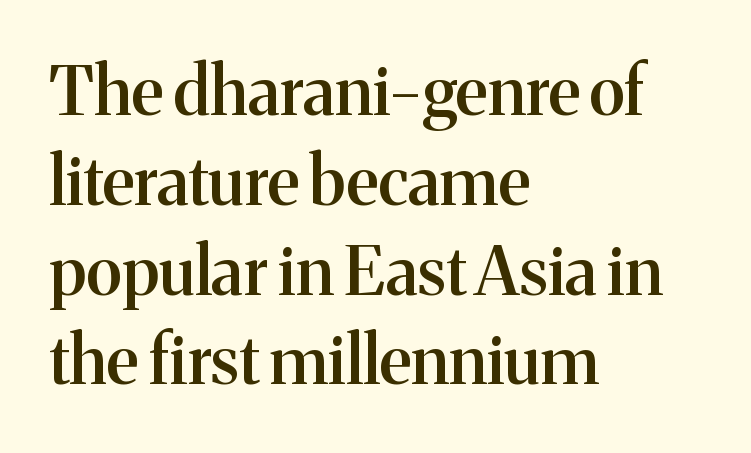
Tracking here is standard; glyphs follow each other at the usual distance. Character widths vary here, with narrow letters taking less room than wide ones. No italicization has been applied; the sample stays upright. Interline gaps are of average width in this sample. A classic flush-left, rag-right setting is used for this passage. Set as a demibold, roughly 600 on the weight scale.
